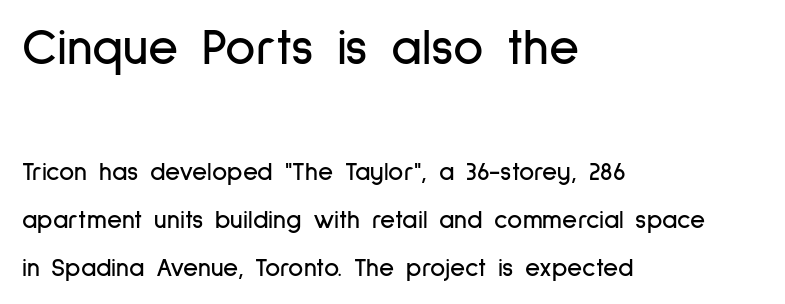
The image shows 52 px condensed sans-serif type, upright; set left-aligned, line spacing 1.84x, normal letter spacing, not underlined; the first (top) block is 2.0x larger; low stroke contrast and a medium x-height.
